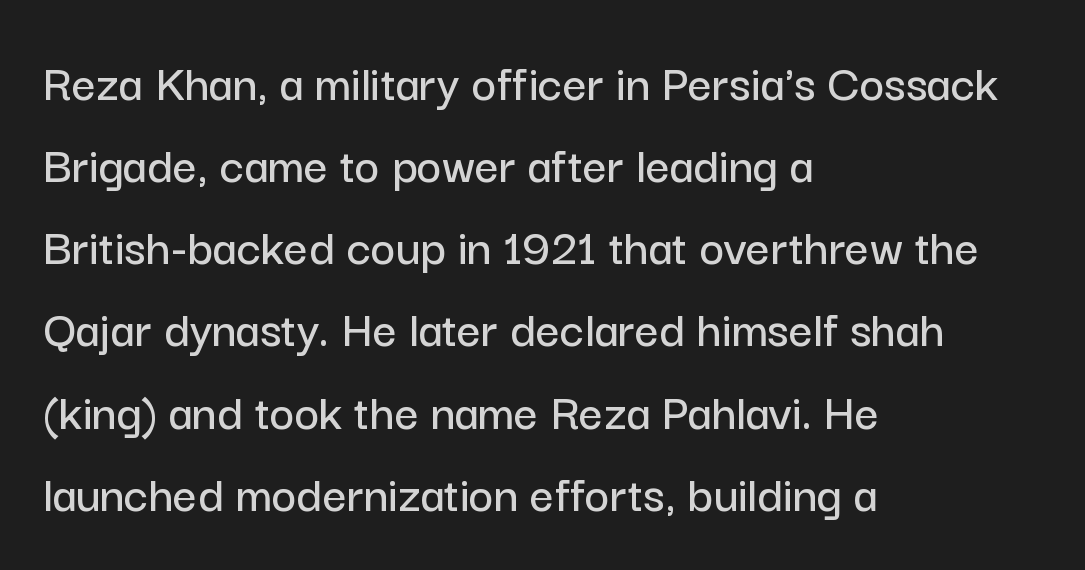
The image shows 53 px sans-serif type, upright; set left-aligned, normal line spacing (1.55x), normal letter spacing, not underlined; low stroke contrast and a medium x-height.
